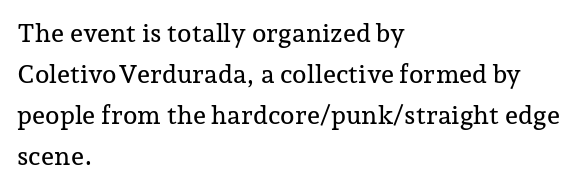
Q: Is the text italic (slanted)? A: No, it is upright.
Q: Is the text underlined? A: No.
Q: How is the paragraph aligned? A: Left-aligned.
Q: Is the spacing between letters normal or unusually wide? A: Normal.
Q: Is the spacing between lines tight, normal or loose? A: Normal.
